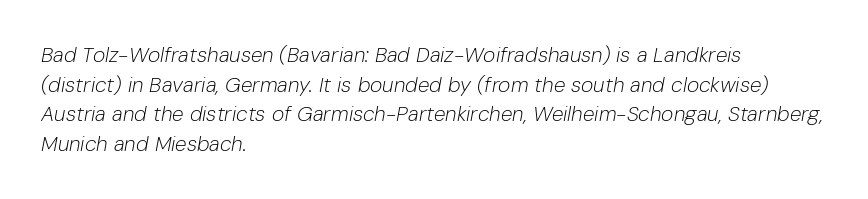
Q: Is the text bold? A: No.
Q: Is the text italic (slanted)? A: Yes, it leans right by about 10 degrees.
Q: Is the text underlined? A: No.
Q: How is the paragraph aligned? A: Left-aligned.
Q: Is the spacing between letters normal or unusually wide? A: Normal.
Q: Is the spacing between lines tight, normal or loose? A: Normal.
